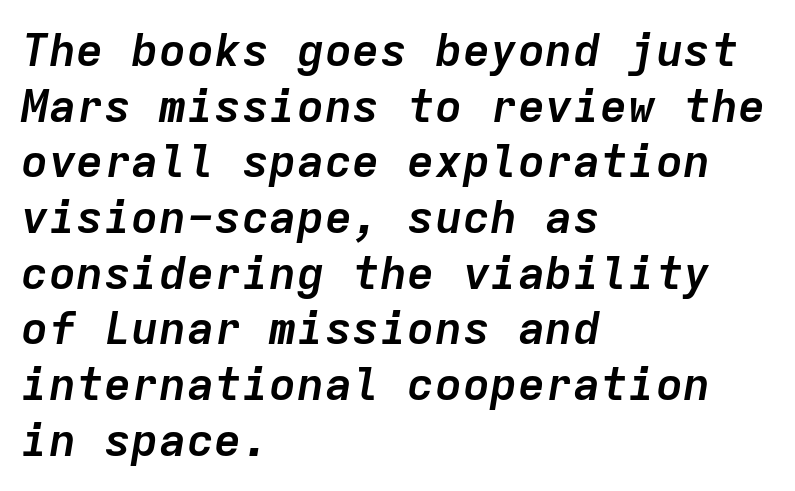
Q: Is the text bold? A: Yes.
Q: Is the text italic (slanted)? A: Yes, it leans right by about 9 degrees.
Q: Is the text underlined? A: No.
Q: How is the paragraph aligned? A: Left-aligned.
Q: Is the spacing between letters normal or unusually wide? A: Normal.
Q: Width (condensed, normal, or wide)? A: Normal.
Q: Stroke contrast? A: Low.
Q: x-height? A: Medium.
Q: Monospaced? A: Yes.
